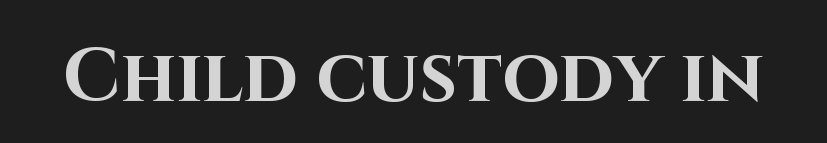
These lines carry a lot of weight — the face is fully bold. Bare-footed words on every line. The text was rendered using a sans face with plain stroke endings. Style check: upright. Is this a fixed-width face? No — the glyphs have proportional, varying widths.
